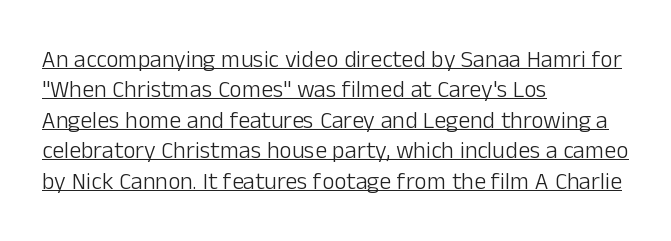
The sample's only ornament is a line tracing under the words. Look at the tracking — it's just the regular setting, nothing added. One-word summary of the alignment: left. No chunkiness to these letters — they're not bold. One glance says typical: line gaps are just what's usual.
